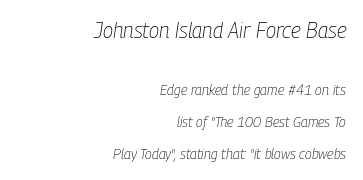
Lines of text with bare space underneath. Ink coverage per letter is moderate at most. Is the letter spacing exaggerated? No — it looks like the ordinary default. Size contrast runs from large at the top to small at the bottom. Line spacing here is loose. The text carries the slant typical of an italic or oblique font.
